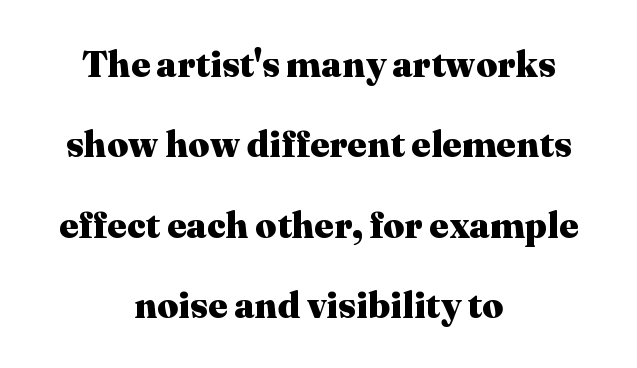
Q: Is the text bold? A: Yes.
Q: Is the text italic (slanted)? A: No, it is upright.
Q: Is the typeface a serif or a sans-serif typeface? A: Serif.
Q: Is the text underlined? A: No.
Q: How is the paragraph aligned? A: Centered.
Q: Is the spacing between letters normal or unusually wide? A: Normal.
Q: Is the spacing between lines tight, normal or loose? A: Loose.
Q: Width (condensed, normal, or wide)? A: Normal.
Q: Stroke contrast? A: Medium.
Q: x-height? A: Medium.
Q: Monospaced? A: No.
